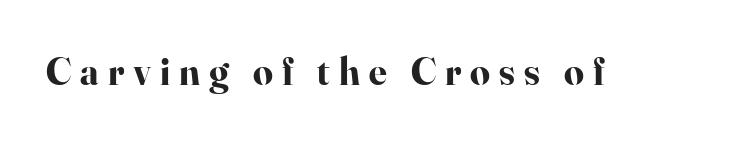
Short note: letters widely spaced. The passage shown is emphatically bold. Characters remain perfectly vertical along every line. Old-style or modern, the face here clearly has serifs. The letters advance in unequal steps, a hallmark of proportional type. Clear beneath every line of the passage.
